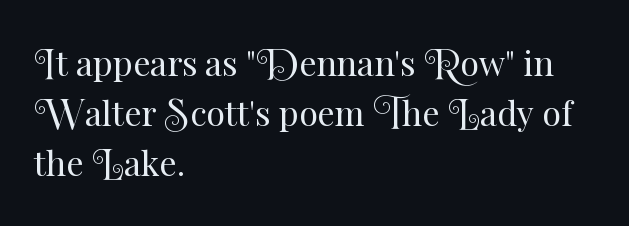
The image shows 34 px regular-weight type, upright; set left-aligned, normal line spacing (1.47x), normal letter spacing, not underlined; medium stroke contrast and a small x-height.
